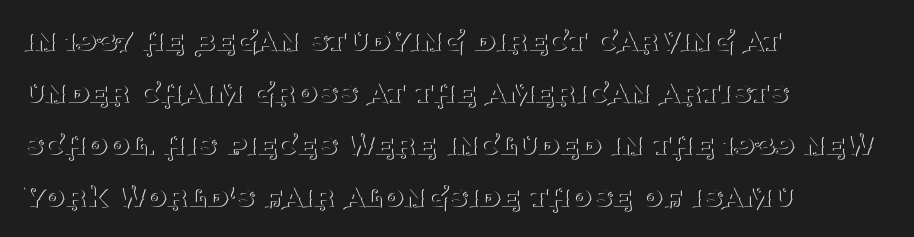
The image shows 34 px thin serif type, upright; set left-aligned, normal line spacing (1.53x), normal letter spacing, not underlined; medium stroke contrast and a large x-height.
